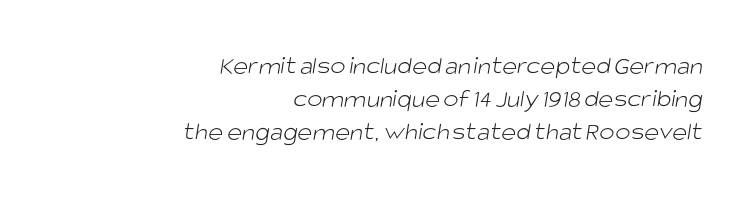
{"bold": "no", "underline": "no", "align": "right", "line_spacing": "normal", "line_spacing_ratio": 1.27, "letter_spacing": "normal", "letter_spacing_em": 0.0, "glyph_px": 26}
